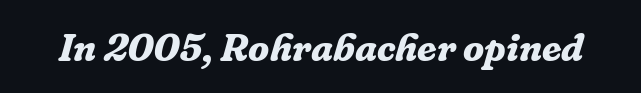
{"serif": "yes", "italic": "yes", "lean": "right", "slant_degrees": 16, "bold": "yes", "weight": "bold", "width": "normal", "stroke_contrast": "low", "x_height": "medium", "monospaced": "no", "underline": "no", "letter_spacing": "normal", "letter_spacing_em": 0.0, "glyph_px": 39}
